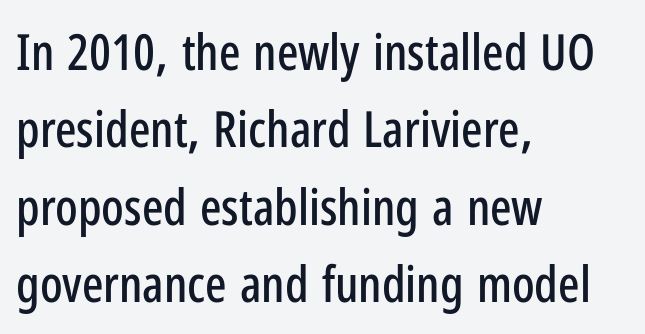
Q: Is the text italic (slanted)? A: No, it is upright.
Q: Is the typeface a serif or a sans-serif typeface? A: Sans-serif.
Q: Is the text underlined? A: No.
Q: How is the paragraph aligned? A: Left-aligned.
Q: Is the spacing between letters normal or unusually wide? A: Normal.
Q: Is the spacing between lines tight, normal or loose? A: Normal.
Q: Width (condensed, normal, or wide)? A: Condensed.
Q: Stroke contrast? A: Low.
Q: x-height? A: Medium.
Q: Monospaced? A: No.
